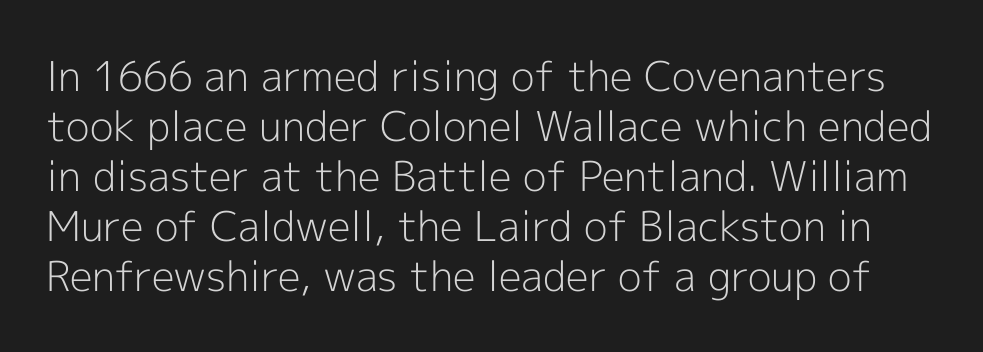
{"serif": "no", "italic": "no", "bold": "no", "weight": "light", "width": "normal", "x_height": "medium", "monospaced": "no", "underline": "no", "line_spacing_ratio": 1.22, "letter_spacing": "normal", "letter_spacing_em": 0.0, "glyph_px": 41}
